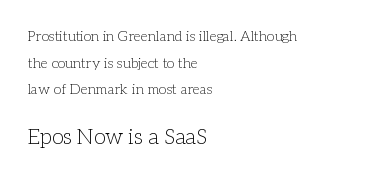
{"italic": "no", "bold": "no", "underline": "no", "align": "left", "line_spacing": "loose", "line_spacing_ratio": 1.9, "letter_spacing": "normal", "letter_spacing_em": 0.0, "larger_block": "second", "size_ratio": 1.5, "glyph_px": 21}
